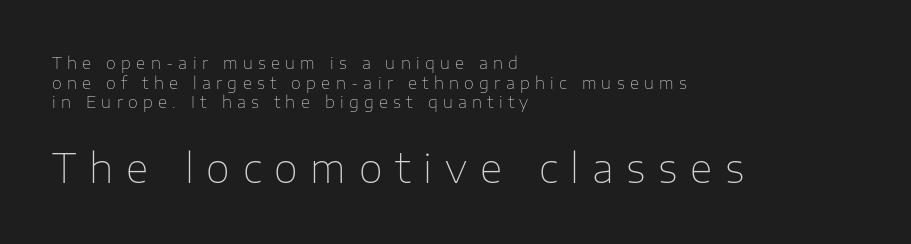
Here the designer chose a conventional face with non-uniform glyph widths. You can tell from the bare stems that sans-serif type was used. Caption: multi-line text, flush left, ragged right. The font's upright variant was chosen for this text.
